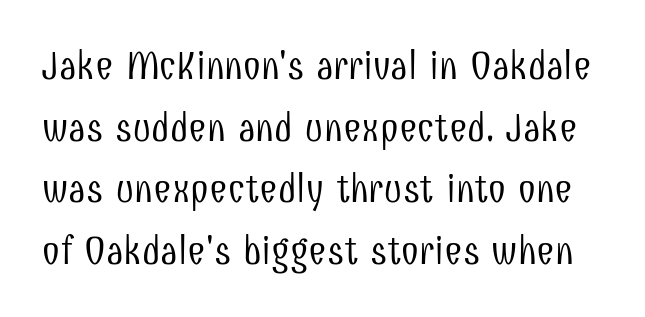
The image shows 40 px light, condensed sans-serif type, upright; set normal line spacing (1.54x), normal letter spacing, not underlined; low stroke contrast and a medium x-height.
